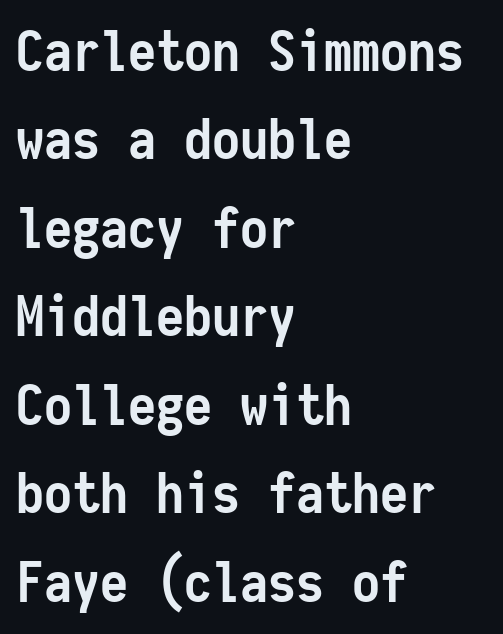
{"serif": "no", "italic": "no", "bold": "yes", "weight": "semibold", "width": "condensed", "stroke_contrast": "low", "x_height": "medium", "monospaced": "yes", "underline": "no", "align": "left", "line_spacing": "normal", "line_spacing_ratio": 1.58, "letter_spacing": "normal", "letter_spacing_em": 0.0, "glyph_px": 56}
